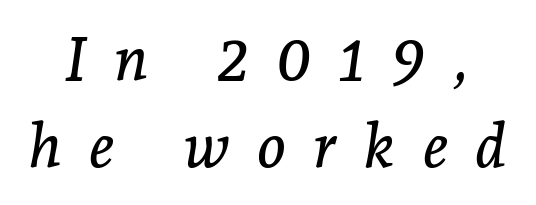
Q: Is the text italic (slanted)? A: Yes, it leans right by about 7 degrees.
Q: Is the typeface a serif or a sans-serif typeface? A: Serif.
Q: Is the text underlined? A: No.
Q: Is the spacing between letters normal or unusually wide? A: Unusually wide.
Q: Is the spacing between lines tight, normal or loose? A: Normal.
Q: Width (condensed, normal, or wide)? A: Normal.
Q: Stroke contrast? A: Low.
Q: x-height? A: Medium.
Q: Monospaced? A: No.
